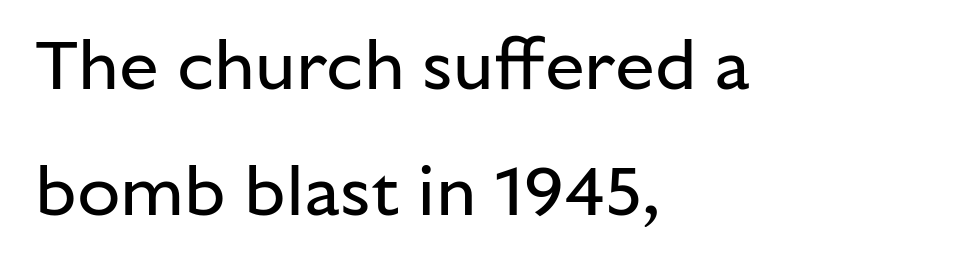
The image shows 71 px regular-weight sans-serif type, upright; set left-aligned, line spacing 1.78x, normal letter spacing, not underlined; low stroke contrast and a medium x-height.
